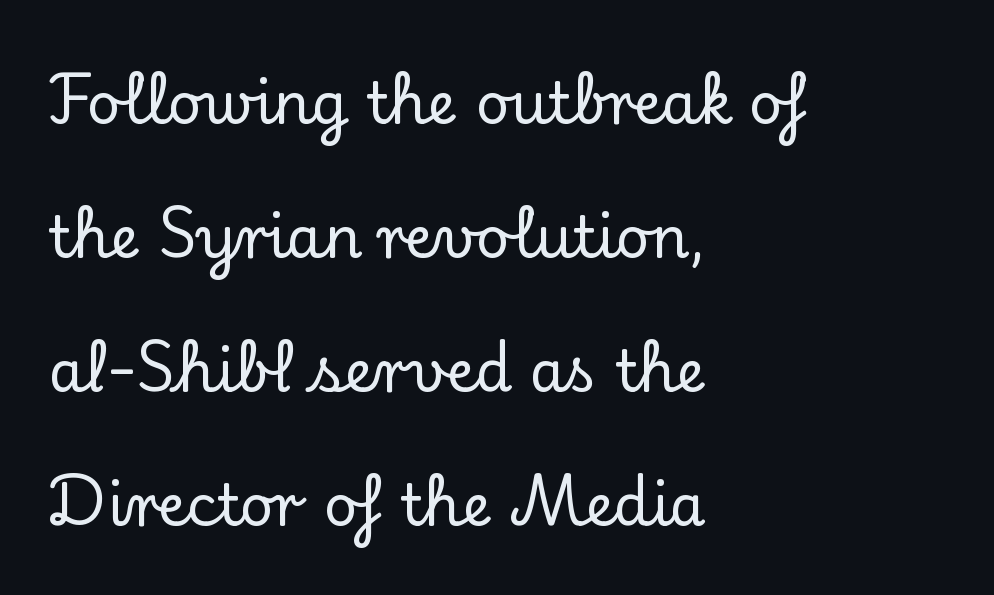
{"serif": "yes", "italic": "no", "width": "normal", "stroke_contrast": "low", "x_height": "small", "monospaced": "no", "underline": "no", "align": "left", "line_spacing": "loose", "line_spacing_ratio": 2.31, "letter_spacing": "normal", "letter_spacing_em": 0.0, "glyph_px": 58}
